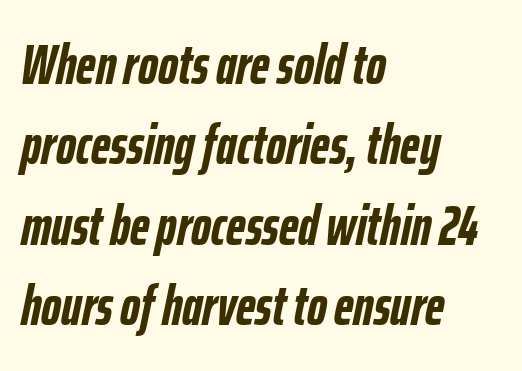
The image shows 55 px semibold, condensed type, italic (leaning right); set left-aligned, normal line spacing (1.46x), normal letter spacing, not underlined; low stroke contrast and a medium x-height.
